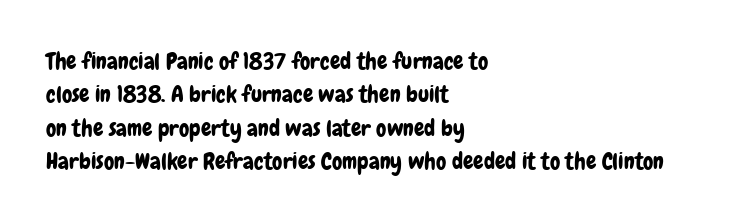
Q: Is the text italic (slanted)? A: No, it is upright.
Q: Is the text underlined? A: No.
Q: How is the paragraph aligned? A: Left-aligned.
Q: Is the spacing between letters normal or unusually wide? A: Normal.
Q: Is the spacing between lines tight, normal or loose? A: Normal.
